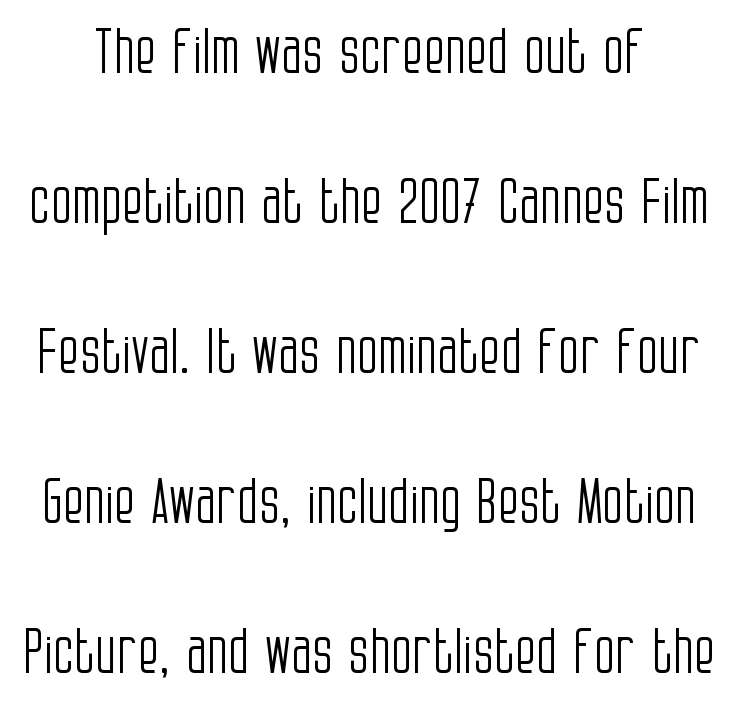
Q: Is the text bold? A: No.
Q: Is the text italic (slanted)? A: No, it is upright.
Q: Is the typeface a serif or a sans-serif typeface? A: Sans-serif.
Q: Is the text underlined? A: No.
Q: Is the spacing between letters normal or unusually wide? A: Normal.
Q: Is the spacing between lines tight, normal or loose? A: Loose.
Q: Width (condensed, normal, or wide)? A: Condensed.
Q: Stroke contrast? A: Low.
Q: x-height? A: Large.
Q: Monospaced? A: No.
